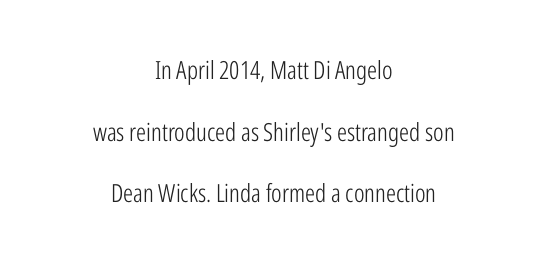
Nothing heavy about these letters — not bold at all. In CSS terms this would be text-align: center. Honestly, the rows look like they've been pulled way apart. Letter spacing: default. You can tell it's not italic because the verticals are truly vertical.
